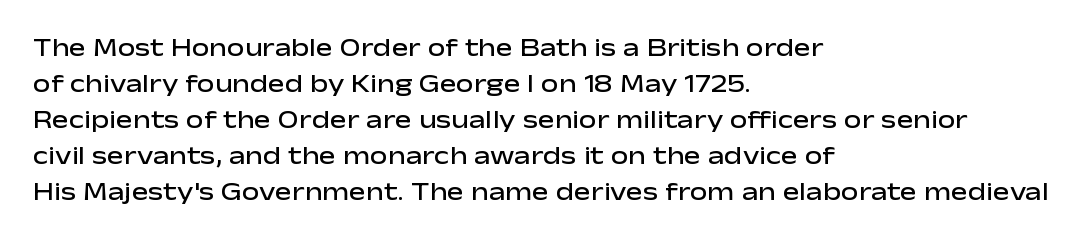
{"italic": "no", "bold": "semi", "underline": "no", "align": "left", "line_spacing": "normal", "line_spacing_ratio": 1.44, "letter_spacing": "normal", "letter_spacing_em": 0.0, "glyph_px": 25}
